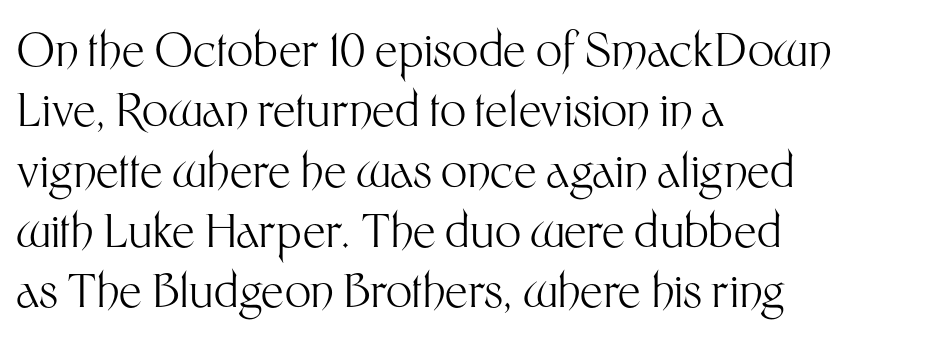
Q: Is the text bold? A: No.
Q: Is the text italic (slanted)? A: No, it is upright.
Q: Is the typeface a serif or a sans-serif typeface? A: Sans-serif.
Q: Is the text underlined? A: No.
Q: How is the paragraph aligned? A: Left-aligned.
Q: Is the spacing between letters normal or unusually wide? A: Normal.
Q: Is the spacing between lines tight, normal or loose? A: Normal.
Q: Width (condensed, normal, or wide)? A: Normal.
Q: Stroke contrast? A: Medium.
Q: x-height? A: Medium.
Q: Monospaced? A: No.
